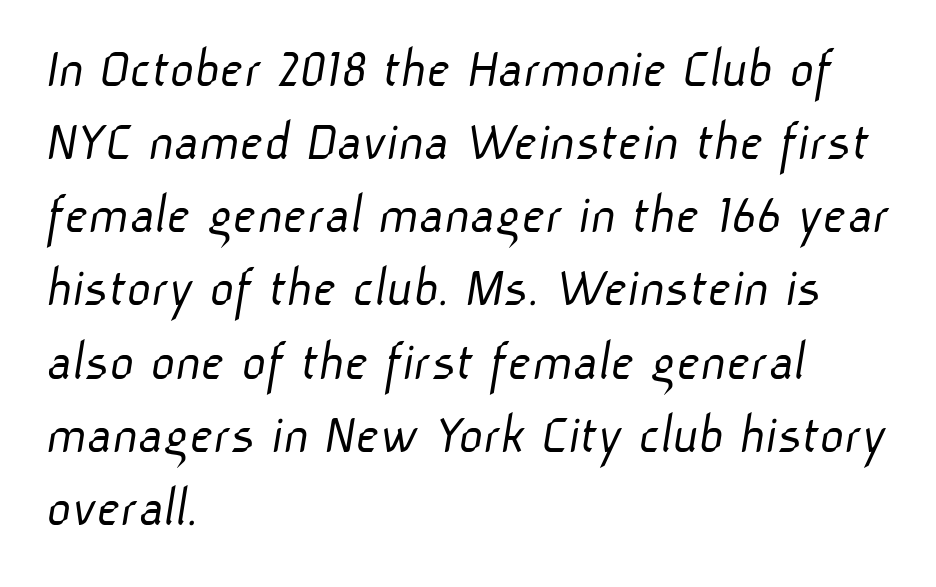
The image shows 59 px light sans-serif type; set left-aligned, line spacing 1.24x, normal letter spacing, not underlined; low stroke contrast and a medium x-height.
